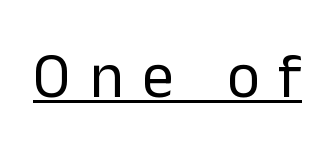
{"serif": "no", "italic": "no", "bold": "no", "weight": "regular", "width": "normal", "stroke_contrast": "low", "x_height": "medium", "monospaced": "no", "underline": "yes", "letter_spacing": "wide", "letter_spacing_em": 0.3, "glyph_px": 63}
